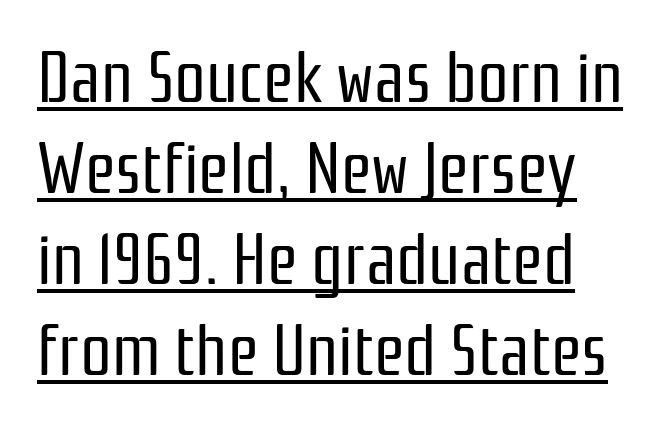
The image shows 70 px regular-weight, condensed sans-serif type, upright; set normal line spacing (1.3x), normal letter spacing, underlined; low stroke contrast and a medium x-height.
